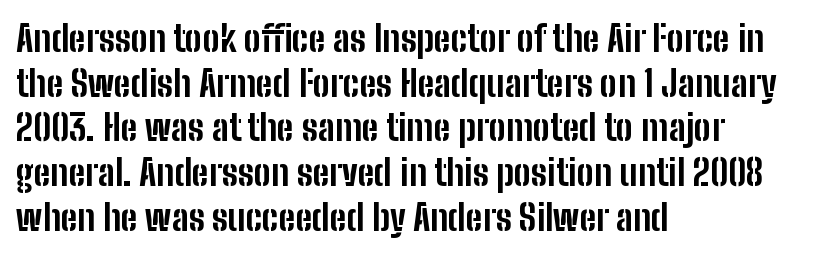
{"serif": "no", "italic": "no", "bold": "yes", "weight": "bold", "width": "condensed", "stroke_contrast": "low", "x_height": "medium", "monospaced": "no", "underline": "no", "align": "left", "line_spacing_ratio": 1.24, "letter_spacing": "normal", "letter_spacing_em": 0.0, "glyph_px": 36}
